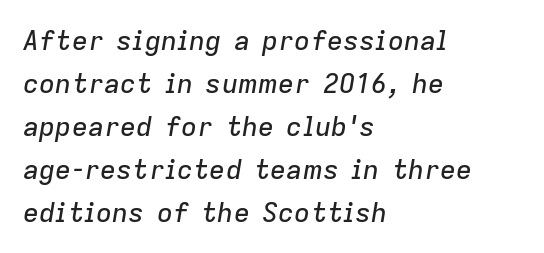
The image shows 27 px text type, italic (leaning right); set left-aligned, normal line spacing (1.59x), normal letter spacing, not underlined.
